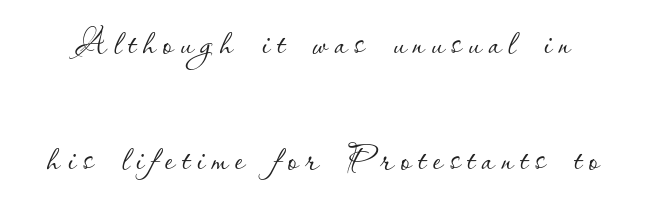
A clean baseline with only descenders dipping below it. Note the varied advance widths — an 'i' is clearly narrower than an 'm'. One glance says open: line gaps are wider than usual.
